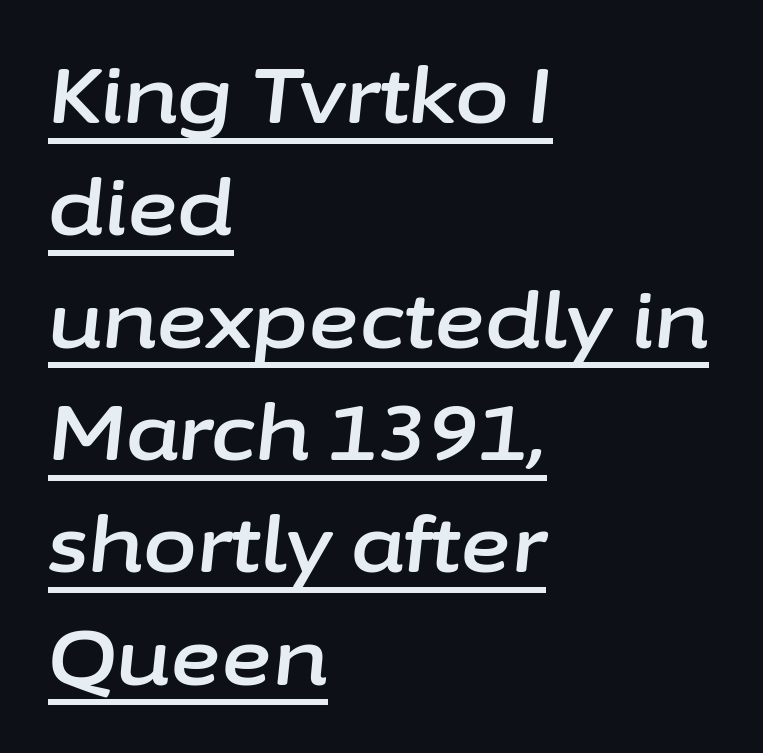
Q: Is the text italic (slanted)? A: Yes, it leans right by about 6 degrees.
Q: Is the text underlined? A: Yes.
Q: How is the paragraph aligned? A: Left-aligned.
Q: Is the spacing between letters normal or unusually wide? A: Normal.
Q: Is the spacing between lines tight, normal or loose? A: Normal.
Q: Width (condensed, normal, or wide)? A: Normal.
Q: Stroke contrast? A: Low.
Q: x-height? A: Medium.
Q: Monospaced? A: No.
